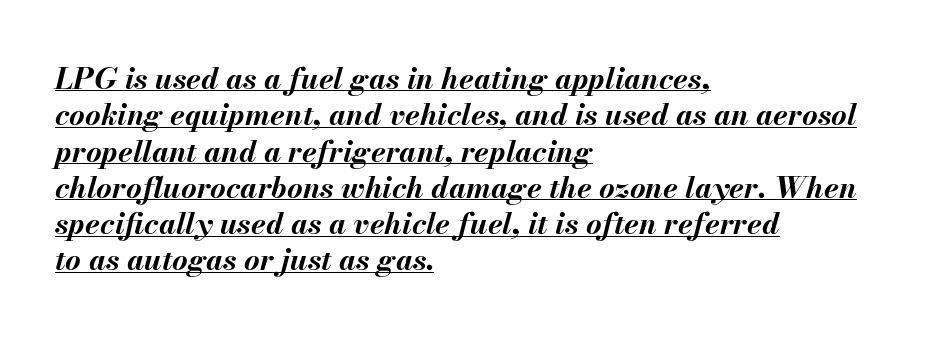
The image shows 30 px bold type, italic (leaning right); set left-aligned, line spacing 1.21x, normal letter spacing, underlined; medium stroke contrast and a small x-height.
